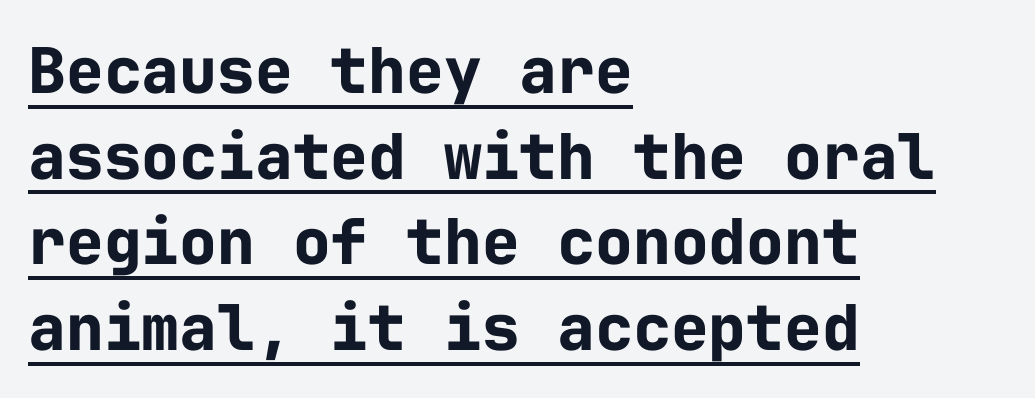
Q: Is the text bold? A: Yes.
Q: Is the text italic (slanted)? A: No, it is upright.
Q: Is the typeface a serif or a sans-serif typeface? A: Sans-serif.
Q: Is the text underlined? A: Yes.
Q: How is the paragraph aligned? A: Left-aligned.
Q: Is the spacing between letters normal or unusually wide? A: Normal.
Q: Is the spacing between lines tight, normal or loose? A: Normal.
Q: Width (condensed, normal, or wide)? A: Normal.
Q: Stroke contrast? A: Low.
Q: x-height? A: Medium.
Q: Monospaced? A: Yes.
